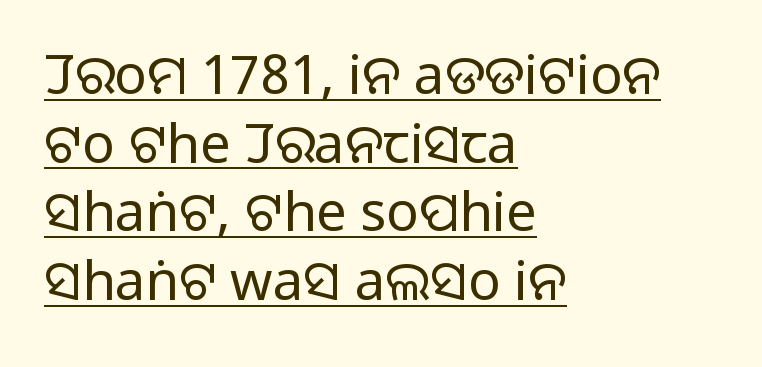
{"serif": "no", "italic": "no", "bold": "no", "weight": "regular", "width": "normal", "stroke_contrast": "low", "x_height": "large", "monospaced": "no", "underline": "yes", "align": "left", "line_spacing": "normal", "line_spacing_ratio": 1.27, "letter_spacing": "normal", "letter_spacing_em": 0.0, "glyph_px": 54}
